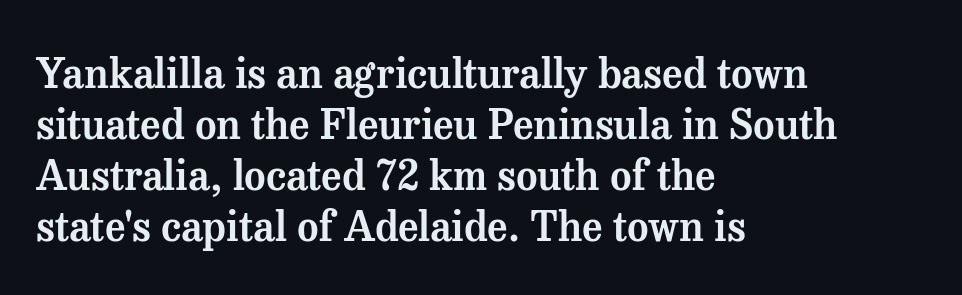
The image shows 41 px serif type, upright; set left-aligned, line spacing 1.24x, normal letter spacing, not underlined; medium stroke contrast and a medium x-height.
